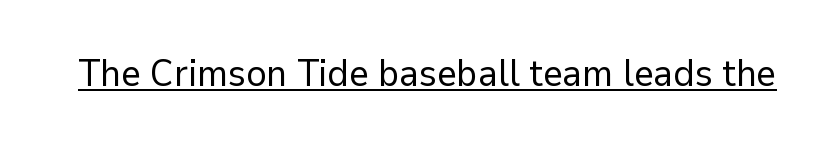
The image shows 38 px regular-weight sans-serif type, upright; set normal letter spacing, underlined; low stroke contrast and a medium x-height.
